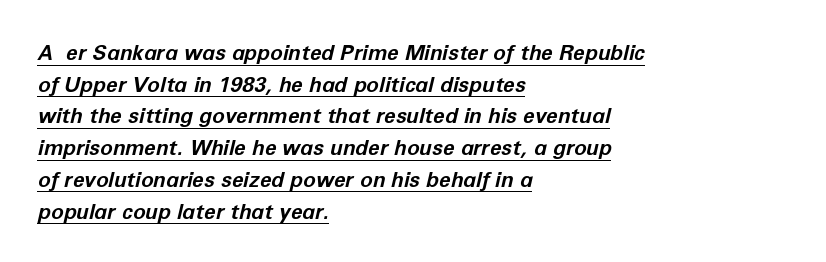
{"italic": "yes", "lean": "right", "slant_degrees": 12, "bold": "yes", "underline": "yes", "align": "left", "line_spacing": "normal", "line_spacing_ratio": 1.51, "letter_spacing": "normal", "letter_spacing_em": 0.0, "glyph_px": 21}
